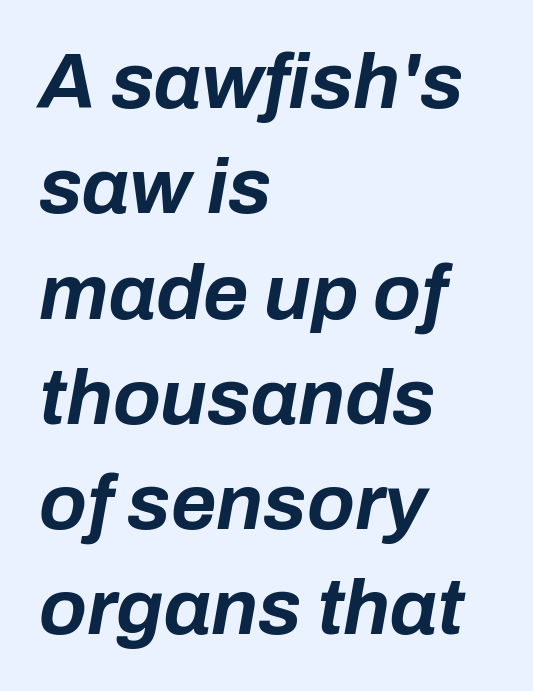
The image shows 78 px bold type, italic (leaning right); set left-aligned, normal line spacing (1.35x), normal letter spacing, not underlined; low stroke contrast and a medium x-height.
